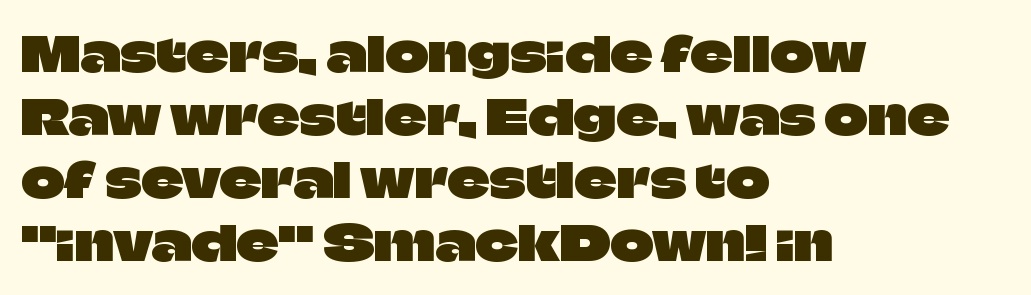
The rendering uses natural spacing where letterforms have individual widths. The letters stand straight up with perfectly vertical stems. Honestly, the letter spacing is just normal — you wouldn't notice it. Stroke terminals: plain, sans-serif. Only glyphs here, with clear space below each row.
